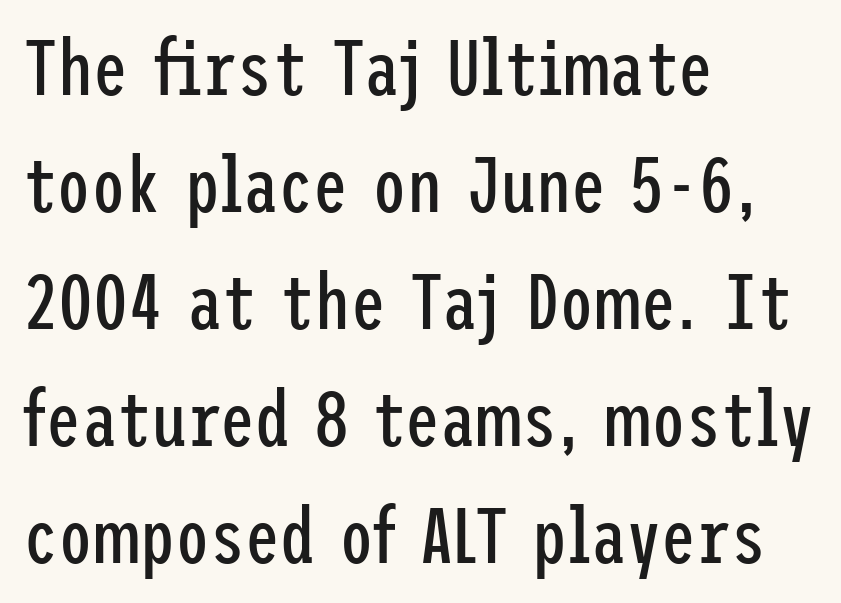
{"serif": "no", "italic": "no", "bold": "no", "weight": "regular", "width": "condensed", "stroke_contrast": "low", "x_height": "medium", "underline": "no", "align": "left", "line_spacing": "normal", "line_spacing_ratio": 1.5, "letter_spacing": "normal", "letter_spacing_em": 0.0, "glyph_px": 78}
